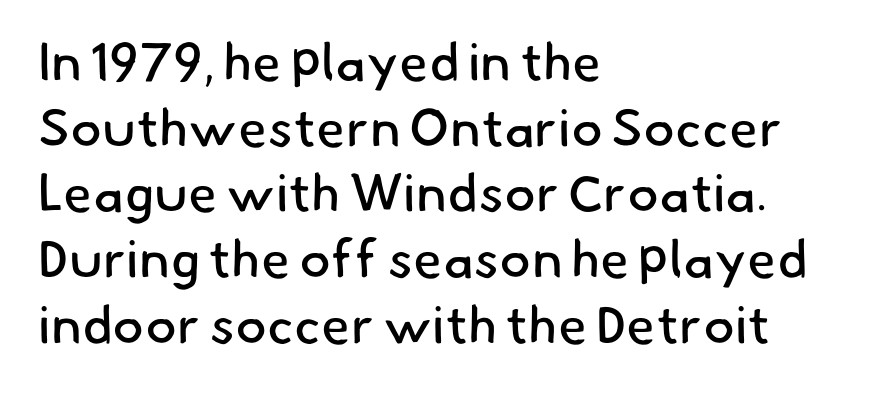
The image shows 53 px regular-weight sans-serif type; set left-aligned, line spacing 1.24x, normal letter spacing, not underlined; low stroke contrast and a small x-height.
